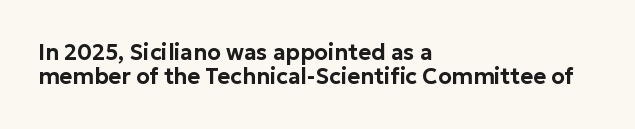
Q: Is the text italic (slanted)? A: No, it is upright.
Q: Is the text underlined? A: No.
Q: How is the paragraph aligned? A: Left-aligned.
Q: Is the spacing between letters normal or unusually wide? A: Normal.
Q: Is the spacing between lines tight, normal or loose? A: Tight.
